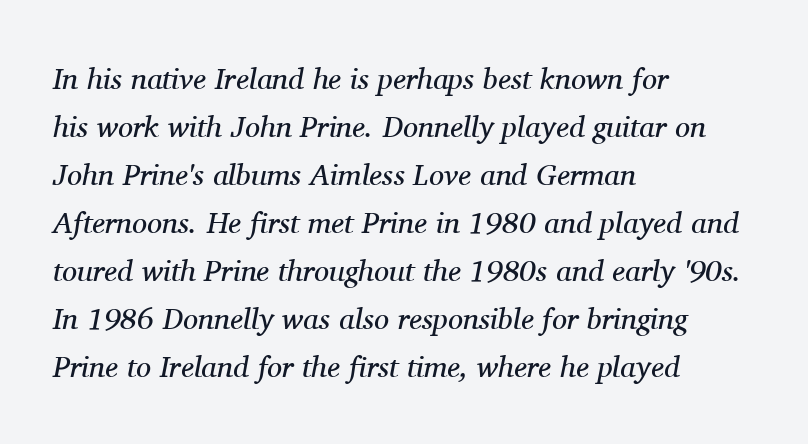
Is this a fixed-width face? No — the glyphs have proportional, varying widths. The type is set solid horizontally, with unmodified tracking. Quick note: underline off. If you drew a ruler down the left edge, every line would touch it. Compared with a typical body face, this is equally light or lighter still.
